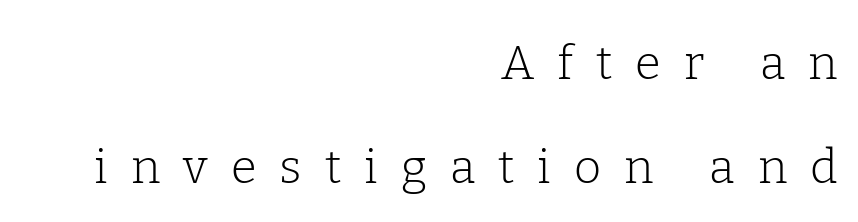
The glyphs are unaccompanied by any horizontal stroke below them. Is the block centered? No — it sits flush against the right margin. Loose tracking; the words dissolve into strings of separated letters. Font category for this specimen: serif. Characters remain perfectly vertical along every line. No heavy texture on the line: the type isn't bold.
